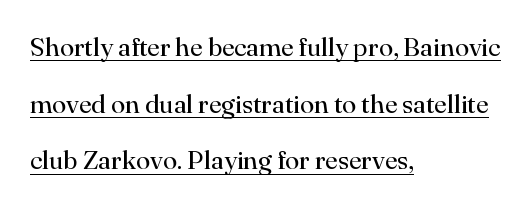
{"italic": "no", "bold": "no", "underline": "yes", "align": "left", "line_spacing": "loose", "line_spacing_ratio": 2.18, "letter_spacing": "normal", "letter_spacing_em": 0.0, "glyph_px": 26}
